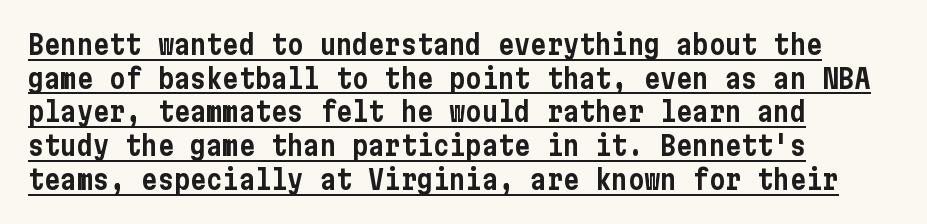
The image shows 27 px text type, upright; set left-aligned, normal line spacing (1.25x), normal letter spacing, underlined.
